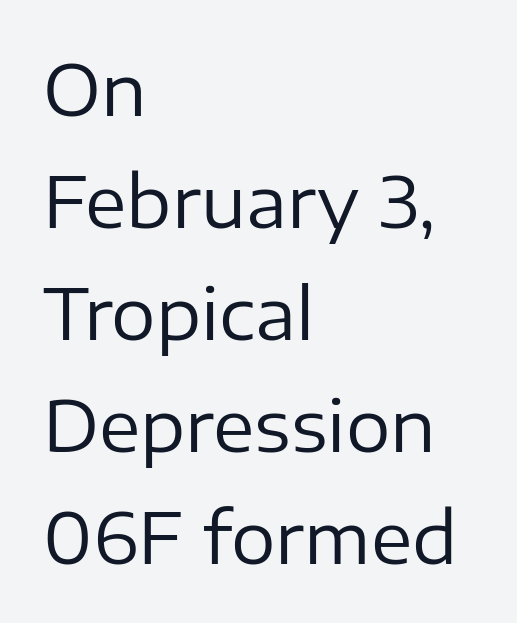
Q: Is the text bold? A: No.
Q: Is the text italic (slanted)? A: No, it is upright.
Q: Is the typeface a serif or a sans-serif typeface? A: Sans-serif.
Q: Is the text underlined? A: No.
Q: How is the paragraph aligned? A: Left-aligned.
Q: Is the spacing between letters normal or unusually wide? A: Normal.
Q: Is the spacing between lines tight, normal or loose? A: Normal.
Q: Width (condensed, normal, or wide)? A: Normal.
Q: Stroke contrast? A: Low.
Q: x-height? A: Medium.
Q: Monospaced? A: No.
